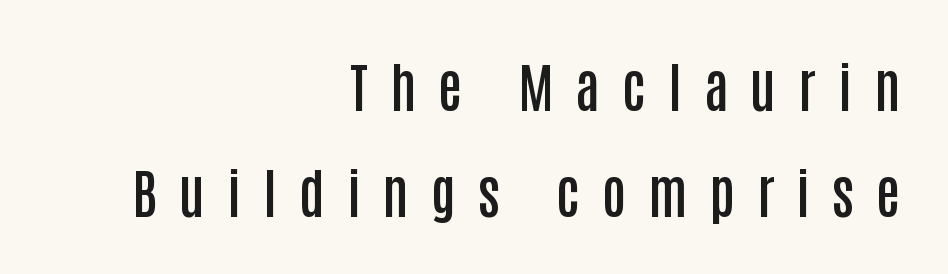
Q: Is the text bold? A: Semi-bold.
Q: Is the text italic (slanted)? A: No, it is upright.
Q: Is the typeface a serif or a sans-serif typeface? A: Sans-serif.
Q: Is the text underlined? A: No.
Q: How is the paragraph aligned? A: Right-aligned.
Q: Is the spacing between letters normal or unusually wide? A: Unusually wide.
Q: Is the spacing between lines tight, normal or loose? A: Loose.
Q: Width (condensed, normal, or wide)? A: Condensed.
Q: Stroke contrast? A: Low.
Q: x-height? A: Large.
Q: Monospaced? A: No.
